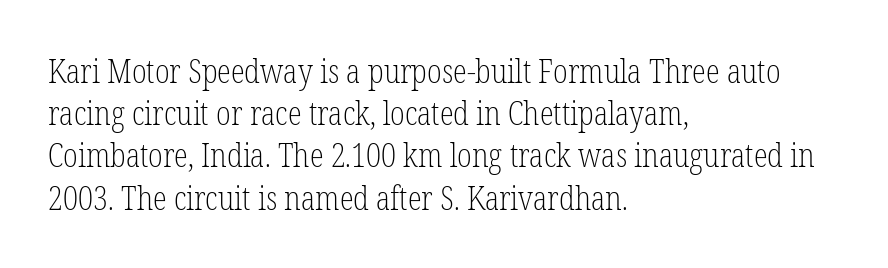
Q: Is the text bold? A: No.
Q: Is the text italic (slanted)? A: No, it is upright.
Q: Is the typeface a serif or a sans-serif typeface? A: Serif.
Q: Is the text underlined? A: No.
Q: How is the paragraph aligned? A: Left-aligned.
Q: Is the spacing between letters normal or unusually wide? A: Normal.
Q: Is the spacing between lines tight, normal or loose? A: Normal.
Q: Width (condensed, normal, or wide)? A: Condensed.
Q: Stroke contrast? A: Low.
Q: x-height? A: Medium.
Q: Monospaced? A: No.
